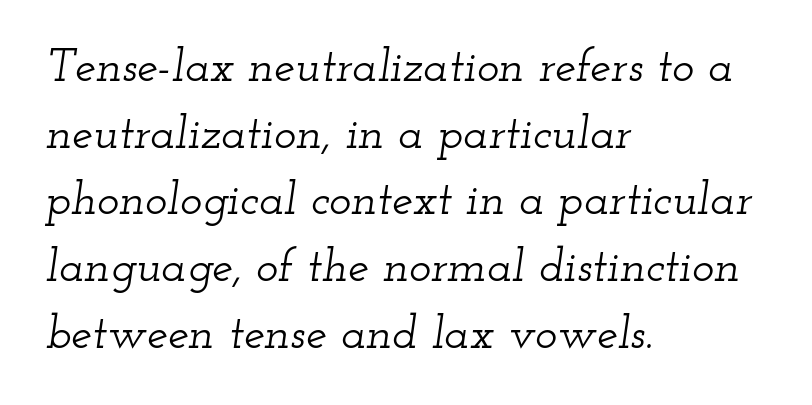
The image shows 47 px wide serif type, italic (leaning right); set left-aligned, normal line spacing (1.42x), normal letter spacing, not underlined; low stroke contrast and a small x-height.
